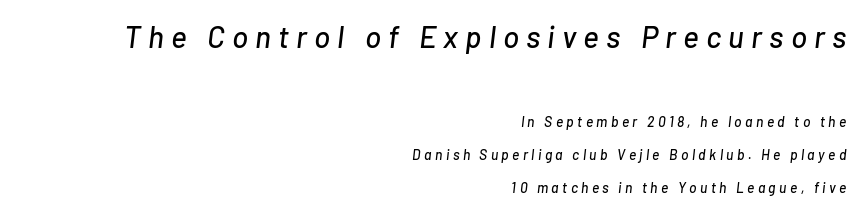
One glance says open: line gaps are wider than usual. Which margin do the lines hug? The right one — the left edge is uneven. The lettering tilts uniformly, giving the passage an italic look. Glyph-to-glyph distance is far greater than everyday printed text.
